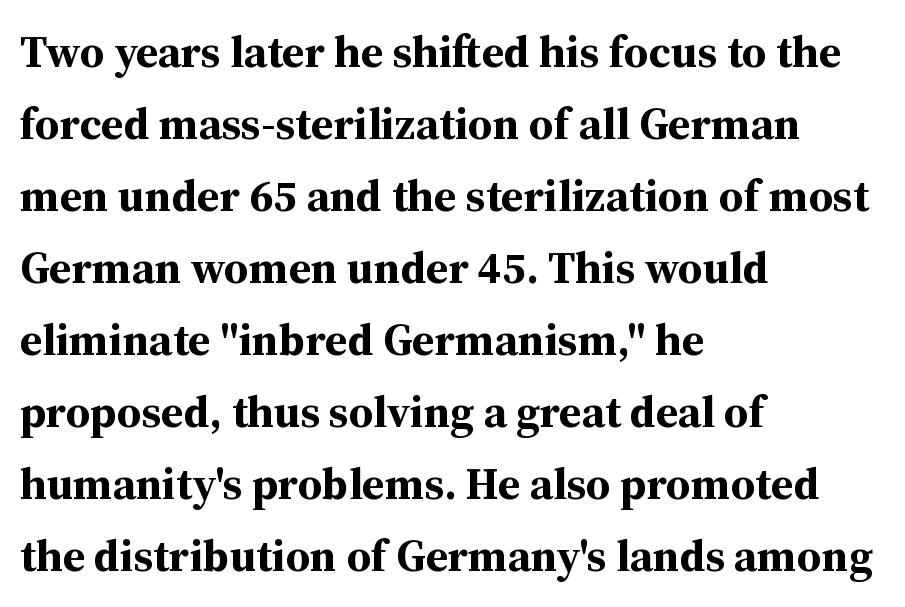
The image shows 45 px bold serif type, upright; set left-aligned, normal line spacing (1.6x), normal letter spacing, not underlined; medium stroke contrast and a medium x-height.
